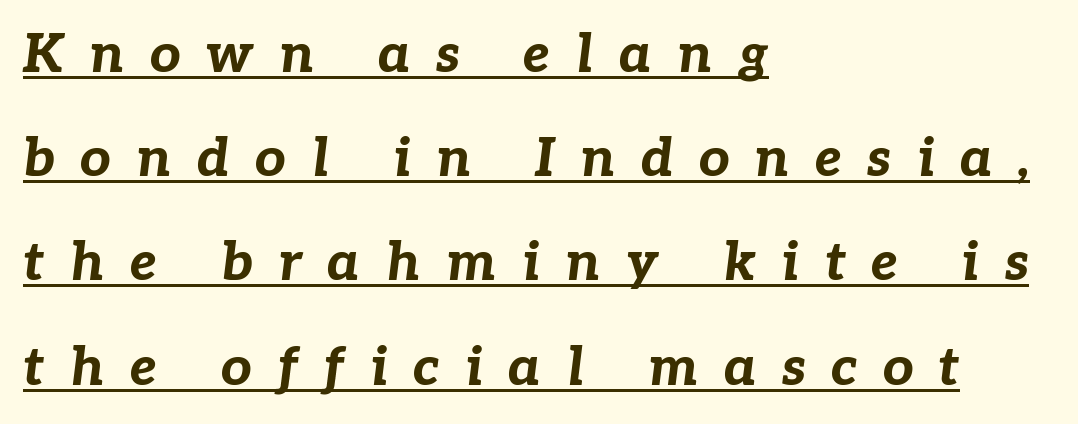
{"italic": "yes", "lean": "right", "slant_degrees": 7, "bold": "yes", "weight": "bold", "width": "normal", "stroke_contrast": "low", "x_height": "medium", "monospaced": "no", "underline": "yes", "align": "left", "line_spacing": "loose", "line_spacing_ratio": 1.93, "letter_spacing": "wide", "letter_spacing_em": 0.47, "glyph_px": 54}
